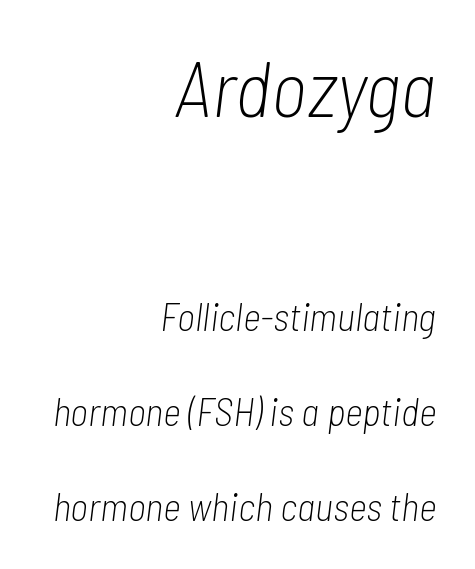
{"italic": "yes", "lean": "right", "slant_degrees": 7, "bold": "no", "weight": "light", "width": "condensed", "stroke_contrast": "low", "x_height": "medium", "monospaced": "no", "underline": "no", "align": "right", "line_spacing": "loose", "line_spacing_ratio": 2.44, "letter_spacing": "normal", "letter_spacing_em": 0.0, "larger_block": "first", "size_ratio": 2.0, "glyph_px": 78}
